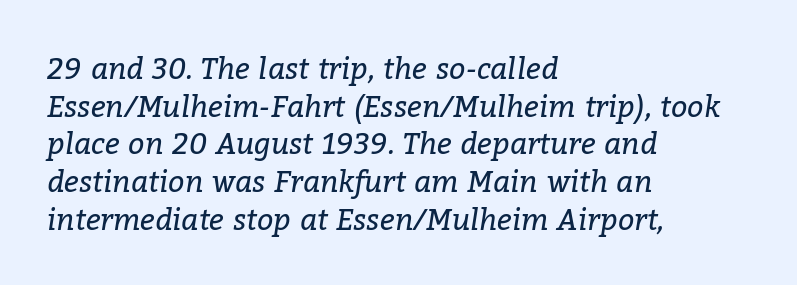
The image shows 29 px regular-weight serif type, italic (leaning right); set left-aligned, normal line spacing (1.3x), normal letter spacing, not underlined; low stroke contrast and a medium x-height.
